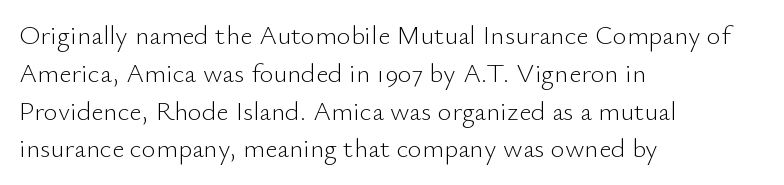
Q: Is the text bold? A: No.
Q: Is the text italic (slanted)? A: No, it is upright.
Q: Is the text underlined? A: No.
Q: How is the paragraph aligned? A: Left-aligned.
Q: Is the spacing between letters normal or unusually wide? A: Normal.
Q: Is the spacing between lines tight, normal or loose? A: Normal.
